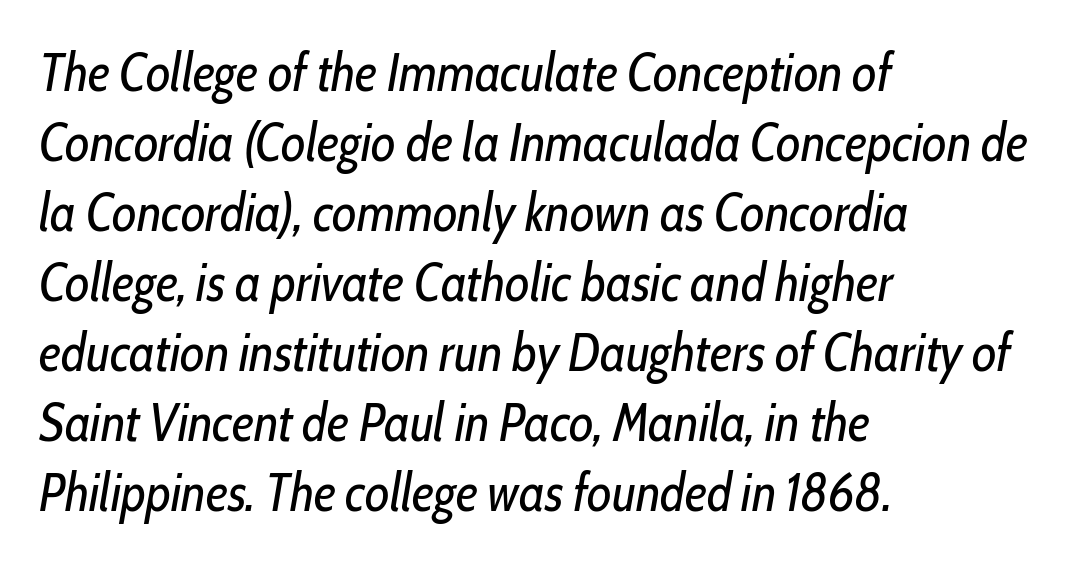
The image shows 53 px regular-weight, condensed type, italic (leaning right); set left-aligned, normal line spacing (1.32x), normal letter spacing, not underlined; low stroke contrast and a medium x-height.
